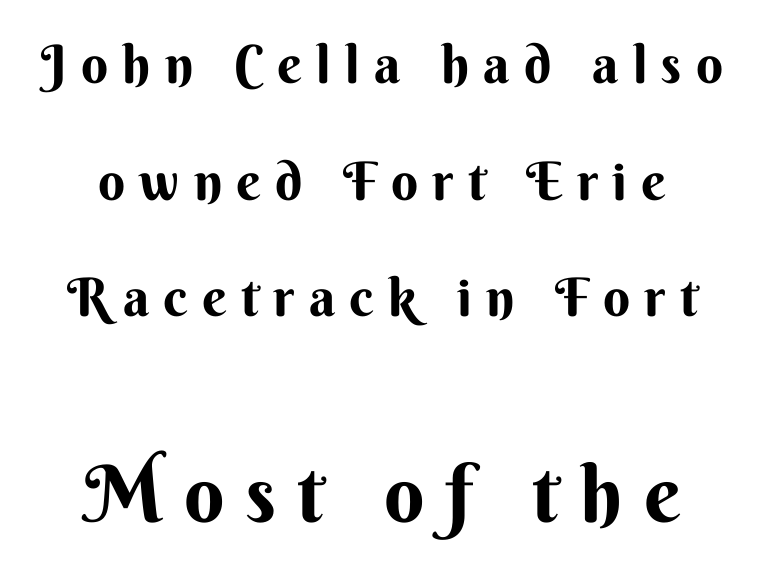
Q: Is the text italic (slanted)? A: No, it is upright.
Q: Is the typeface a serif or a sans-serif typeface? A: Sans-serif.
Q: Is the text underlined? A: No.
Q: How is the paragraph aligned? A: Centered.
Q: Is the spacing between letters normal or unusually wide? A: Unusually wide.
Q: Is the spacing between lines tight, normal or loose? A: Loose.
Q: Which block of text is set in a larger size, the first (top) or the second (bottom)? A: The second (bottom) one.
Q: Width (condensed, normal, or wide)? A: Normal.
Q: Stroke contrast? A: Medium.
Q: x-height? A: Small.
Q: Monospaced? A: No.
